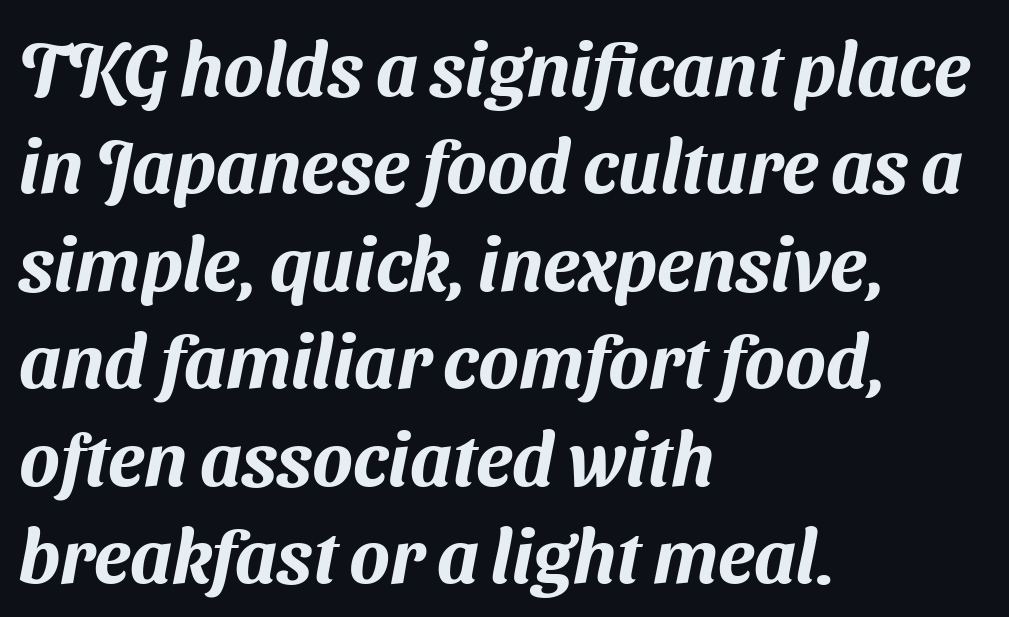
Q: Is the typeface a serif or a sans-serif typeface? A: Sans-serif.
Q: Is the text underlined? A: No.
Q: How is the paragraph aligned? A: Left-aligned.
Q: Is the spacing between letters normal or unusually wide? A: Normal.
Q: Is the spacing between lines tight, normal or loose? A: Normal.
Q: Width (condensed, normal, or wide)? A: Normal.
Q: Stroke contrast? A: Medium.
Q: x-height? A: Medium.
Q: Monospaced? A: No.
